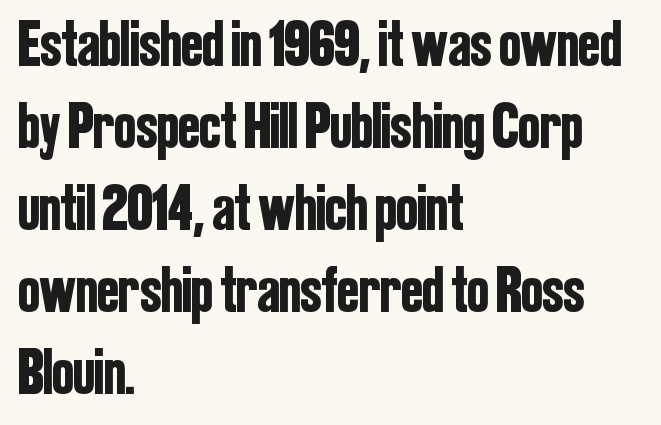
{"serif": "no", "italic": "no", "width": "condensed", "stroke_contrast": "low", "x_height": "medium", "monospaced": "no", "underline": "no", "align": "left", "line_spacing": "normal", "line_spacing_ratio": 1.28, "letter_spacing": "normal", "letter_spacing_em": 0.0, "glyph_px": 64}
